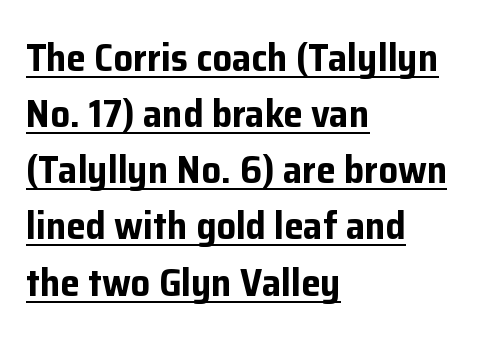
{"serif": "no", "italic": "no", "bold": "yes", "weight": "bold", "width": "normal", "stroke_contrast": "low", "x_height": "medium", "monospaced": "no", "underline": "yes", "align": "left", "line_spacing": "normal", "line_spacing_ratio": 1.44, "letter_spacing": "normal", "letter_spacing_em": 0.0, "glyph_px": 39}
